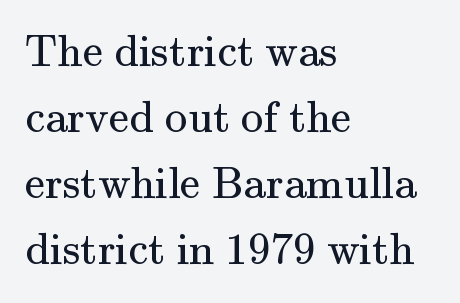
Serif or sans? Serif — the stroke terminals have little feet. Each row of text sits above clean, open space. Is this a fixed-width face? No — the glyphs have proportional, varying widths. No italicization has been applied; the sample stays upright. The compositor pushed each line to the left boundary.
